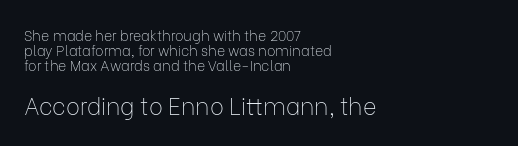
Q: Is the text bold? A: No.
Q: Is the text italic (slanted)? A: No, it is upright.
Q: Is the text underlined? A: No.
Q: How is the paragraph aligned? A: Left-aligned.
Q: Is the spacing between letters normal or unusually wide? A: Normal.
Q: Is the spacing between lines tight, normal or loose? A: Tight.
Q: Which block of text is set in a larger size, the first (top) or the second (bottom)? A: The second (bottom) one.
